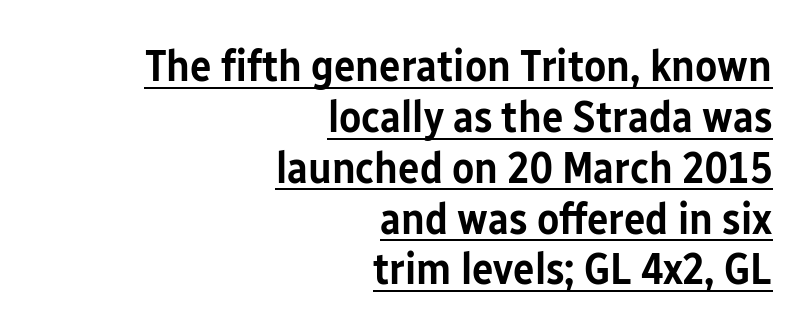
{"serif": "no", "italic": "no", "bold": "semi", "weight": "semibold", "width": "condensed", "stroke_contrast": "low", "x_height": "medium", "monospaced": "no", "underline": "yes", "align": "right", "line_spacing": "tight", "line_spacing_ratio": 1.13, "letter_spacing": "normal", "letter_spacing_em": 0.0, "glyph_px": 45}
